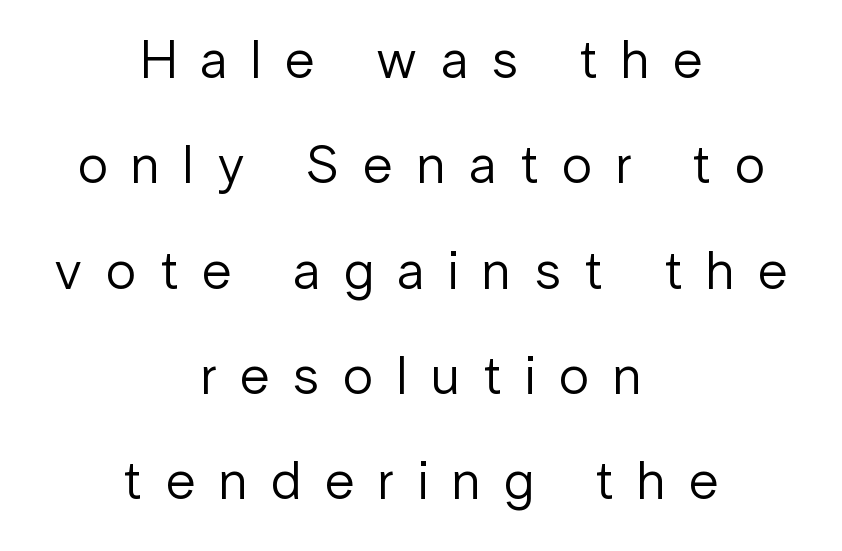
What's the leading like? Stretched, with rows far apart. There is plenty of visible air inserted between adjacent glyphs. The passage shown is typed in a proportional face where columns would drift. Anything drawn beneath the words? Only blank space.
